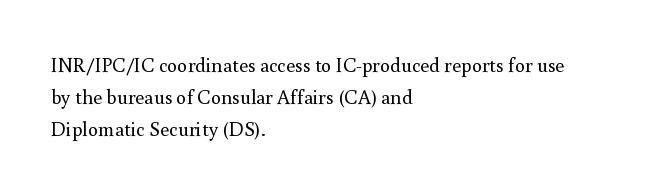
The image shows 20 px text type, upright; set left-aligned, normal line spacing (1.59x), normal letter spacing, not underlined.
